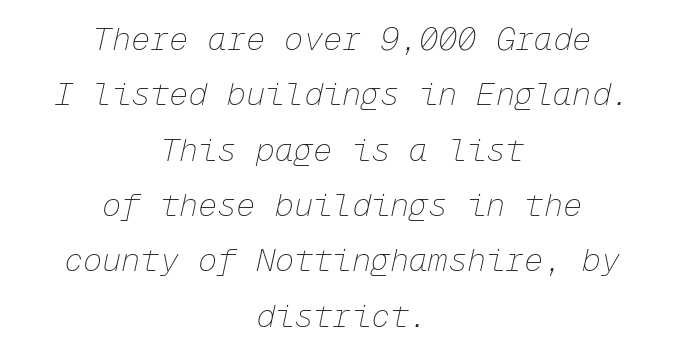
The image shows 32 px thin type, italic (leaning right), monospaced; set centered, line spacing 1.73x, normal letter spacing, not underlined; low stroke contrast and a medium x-height.
